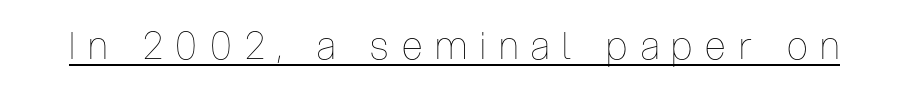
{"italic": "no", "bold": "no", "weight": "thin", "width": "condensed", "stroke_contrast": "low", "x_height": "medium", "monospaced": "no", "underline": "yes", "letter_spacing": "wide", "letter_spacing_em": 0.34, "glyph_px": 38}
